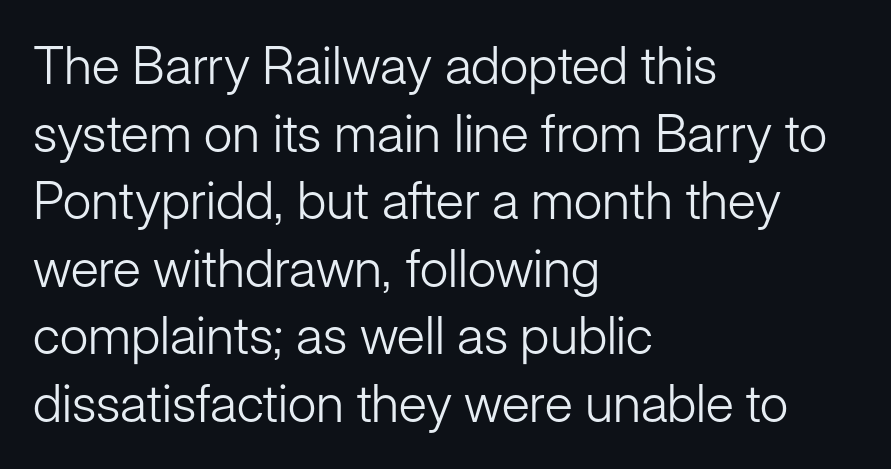
The image shows 52 px light sans-serif type, upright; set left-aligned, normal line spacing (1.3x), normal letter spacing, not underlined; low stroke contrast and a medium x-height.
